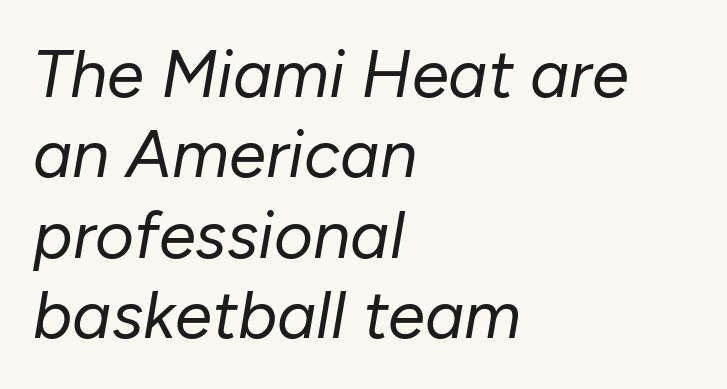
The image shows 67 px regular-weight type, italic (leaning right); set left-aligned, line spacing 1.2x, normal letter spacing, not underlined; low stroke contrast and a medium x-height.
